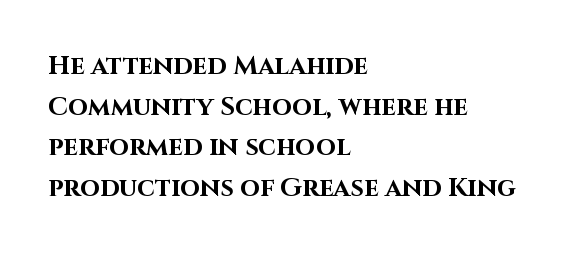
{"italic": "no", "bold": "yes", "underline": "no", "align": "left", "line_spacing": "normal", "line_spacing_ratio": 1.56, "letter_spacing": "normal", "letter_spacing_em": 0.0, "glyph_px": 26}
